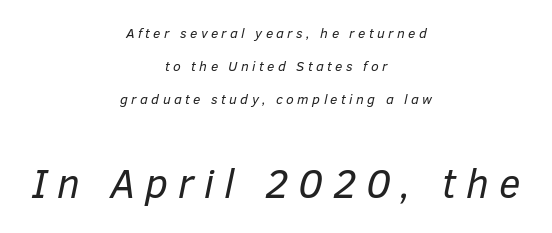
{"italic": "yes", "lean": "right", "slant_degrees": 12, "bold": "no", "weight": "regular", "width": "normal", "stroke_contrast": "low", "x_height": "medium", "monospaced": "no", "underline": "no", "align": "center", "line_spacing": "loose", "line_spacing_ratio": 2.34, "letter_spacing": "wide", "letter_spacing_em": 0.24, "larger_block": "second", "size_ratio": 2.93, "glyph_px": 41}
